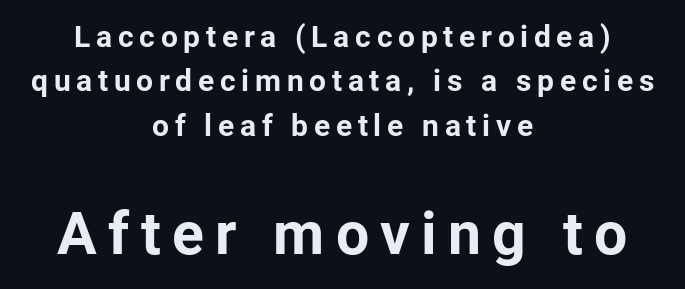
If you folded the block vertically in half, each line would mirror itself in length. The passage shown begins with its smaller block and ends with its larger one. This is sans-serif lettering, the kind often seen on screens and signage. Evenly set lines give the paragraph a standard silhouette. Proportional: the letters do not fall into vertical columns.
